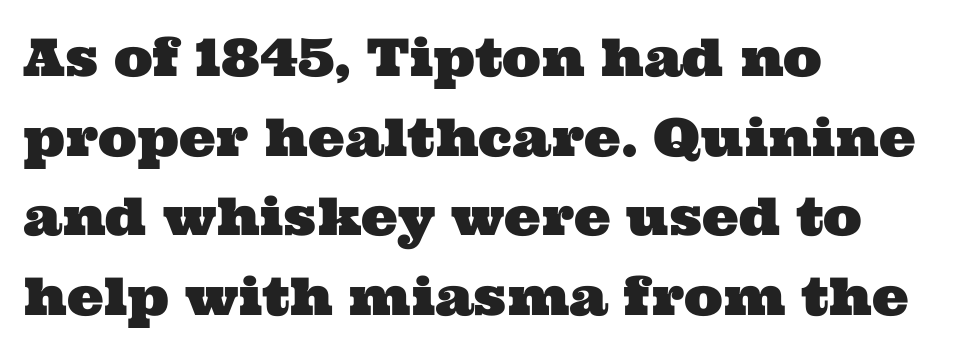
Is this a fixed-width face? No — the glyphs have proportional, varying widths. In terms of leading, this rendering sits right in the middle. The rendering anchors every line to the left-hand side. Font category for this specimen: serif. Any mark beneath the type? The region is blank.
